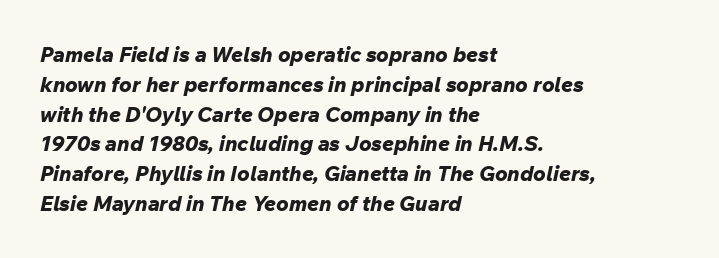
Casual observation: everything's shoved over to the left. Rendered with sloped, italic letterforms. Reading down the column, the eye jumps a familiar distance to each next line. Words appear dense and cohesive because spacing is normal. Typographic density is high because the face is bold.
